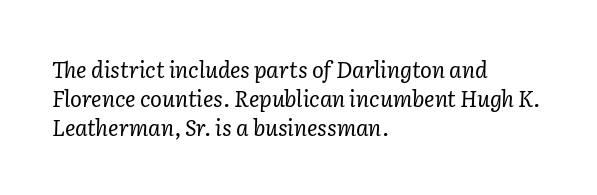
The image shows 22 px text type, italic (leaning right); set left-aligned, normal line spacing (1.31x), normal letter spacing, not underlined.
